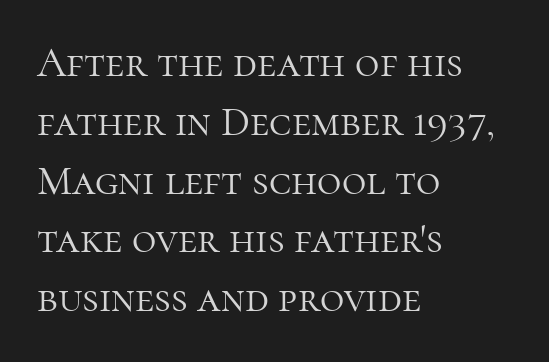
{"serif": "yes", "italic": "no", "bold": "no", "weight": "light", "width": "normal", "stroke_contrast": "high", "x_height": "medium", "monospaced": "no", "underline": "no", "align": "left", "line_spacing": "normal", "line_spacing_ratio": 1.4, "letter_spacing": "normal", "letter_spacing_em": 0.0, "glyph_px": 42}
